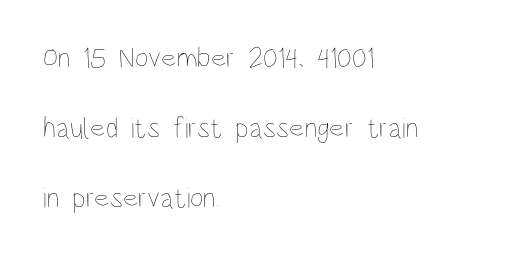
The image shows 29 px thin, condensed type, upright; set left-aligned, loose line spacing (2.41x), normal letter spacing, not underlined; low stroke contrast and a large x-height.
